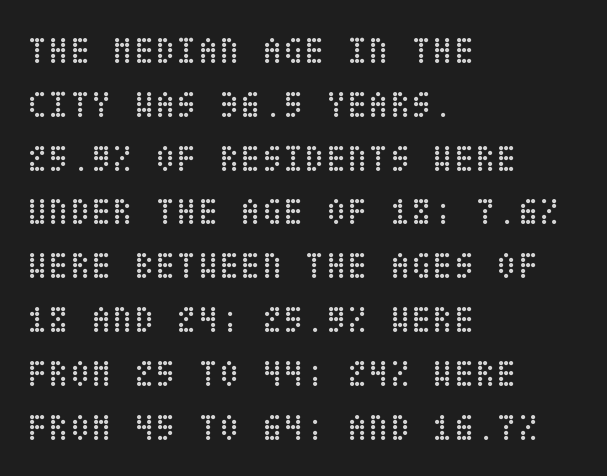
Q: Is the text bold? A: No.
Q: Is the text italic (slanted)? A: No, it is upright.
Q: Is the text underlined? A: No.
Q: How is the paragraph aligned? A: Left-aligned.
Q: Is the spacing between letters normal or unusually wide? A: Normal.
Q: Is the spacing between lines tight, normal or loose? A: Normal.
Q: Width (condensed, normal, or wide)? A: Condensed.
Q: Stroke contrast? A: Low.
Q: x-height? A: Large.
